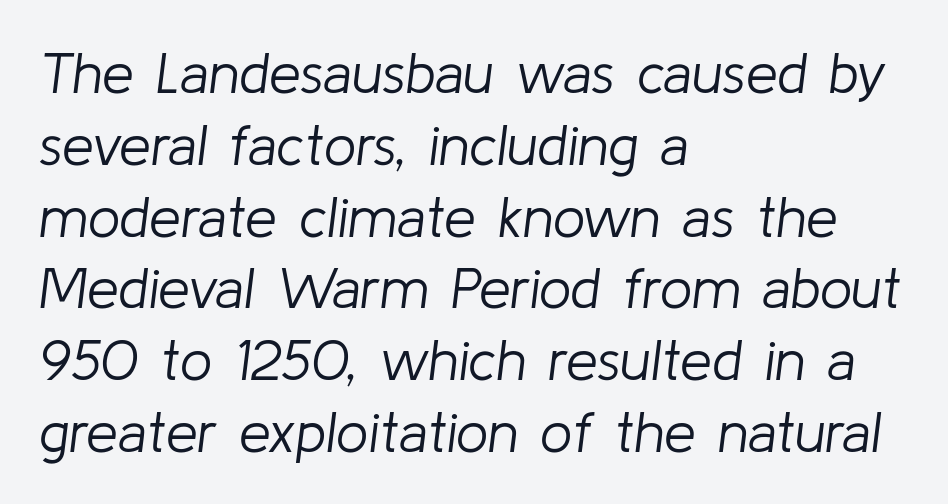
{"italic": "yes", "lean": "right", "slant_degrees": 8, "bold": "no", "weight": "light", "width": "normal", "stroke_contrast": "low", "x_height": "medium", "monospaced": "no", "underline": "no", "align": "left", "line_spacing": "normal", "line_spacing_ratio": 1.26, "letter_spacing": "normal", "letter_spacing_em": 0.0, "glyph_px": 57}
